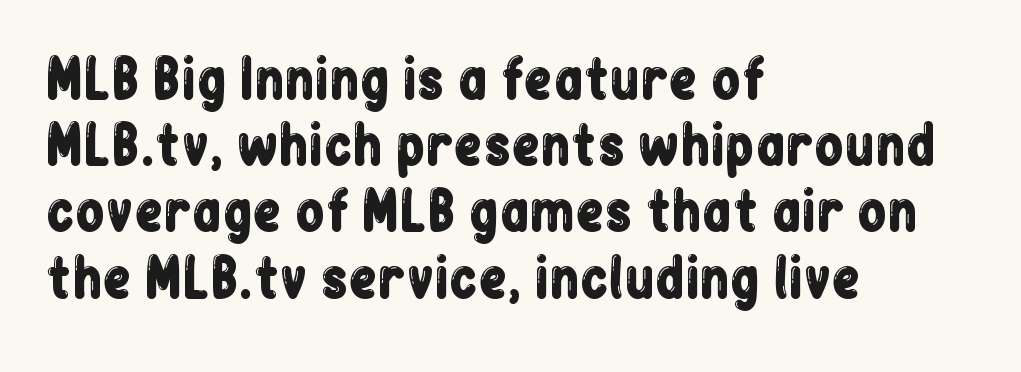
Think of a printed novel: that variable character pitch is what you see here. Line spacing here is normal. Line beginnings align vertically; line endings do not. This is sans-serif lettering, the kind often seen on screens and signage. Is the letter spacing exaggerated? No — it looks like the ordinary default. Check under the words: just untouched page.
